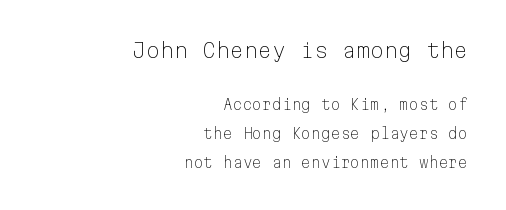
Q: Is the text bold? A: No.
Q: Is the text italic (slanted)? A: No, it is upright.
Q: Is the text underlined? A: No.
Q: How is the paragraph aligned? A: Right-aligned.
Q: Is the spacing between letters normal or unusually wide? A: Normal.
Q: Is the spacing between lines tight, normal or loose? A: Loose.
Q: Which block of text is set in a larger size, the first (top) or the second (bottom)? A: The first (top) one.
